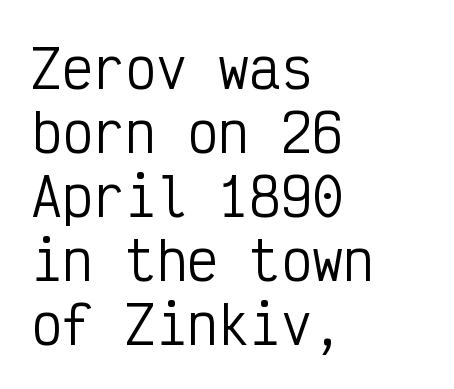
Standard letterfit; no display-style spreading of the glyphs. The typography opts for an upright posture over an oblique one. Weight: not bold — regular or lighter. Horizontally, the lines are justified to the leading edge only. These lines are rendered in a fixed-pitch font.
